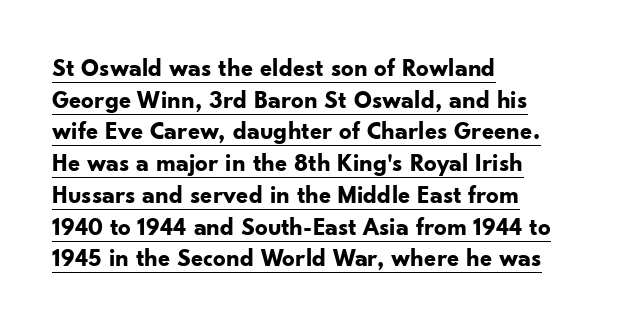
The rag falls on the right side of this text block. Vertical spacing — default. You can see a thin bar hugging the bottom of the glyphs. Emphasis by weight is at full strength: bold. These lines were composed using upright roman letters.
